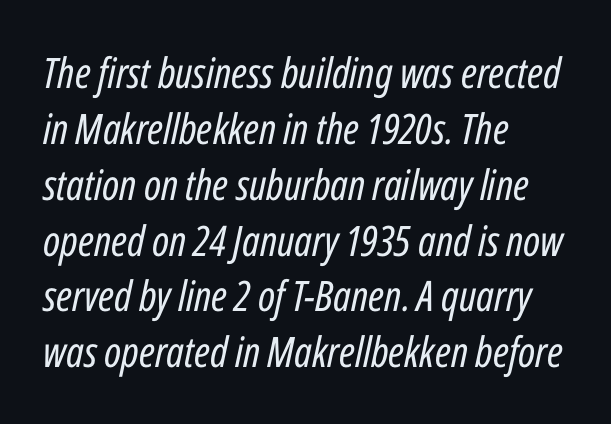
{"italic": "yes", "lean": "right", "slant_degrees": 12, "bold": "no", "weight": "regular", "width": "condensed", "stroke_contrast": "low", "x_height": "medium", "monospaced": "no", "underline": "no", "align": "left", "line_spacing": "normal", "line_spacing_ratio": 1.33, "letter_spacing": "normal", "letter_spacing_em": 0.0, "glyph_px": 42}
